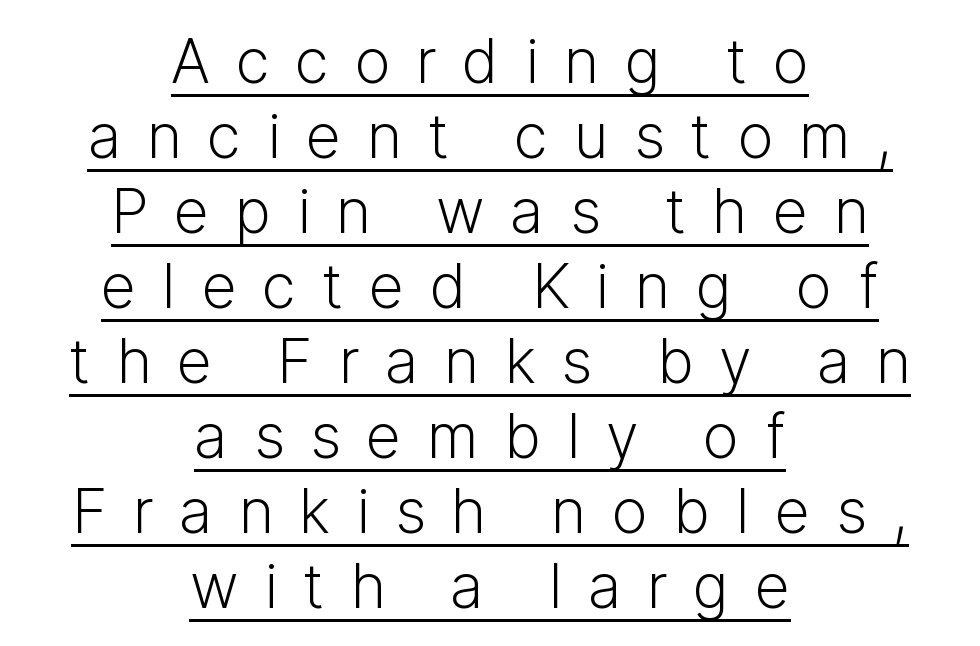
{"serif": "no", "italic": "no", "bold": "no", "weight": "light", "width": "normal", "stroke_contrast": "low", "x_height": "medium", "monospaced": "no", "underline": "yes", "align": "center", "line_spacing_ratio": 1.23, "letter_spacing": "wide", "letter_spacing_em": 0.42, "glyph_px": 61}
